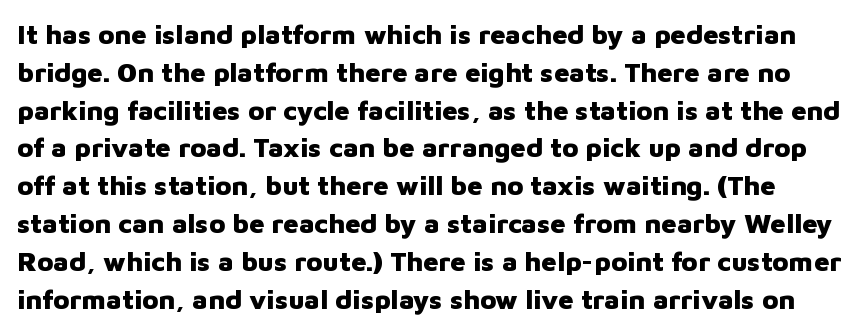
{"italic": "no", "bold": "yes", "underline": "no", "line_spacing": "normal", "line_spacing_ratio": 1.4, "letter_spacing": "normal", "letter_spacing_em": 0.0, "glyph_px": 27}
